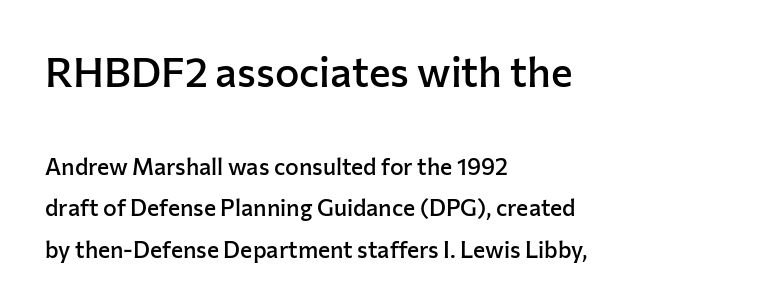
Q: Is the text bold? A: Semi-bold.
Q: Is the text italic (slanted)? A: No, it is upright.
Q: Is the typeface a serif or a sans-serif typeface? A: Sans-serif.
Q: Is the text underlined? A: No.
Q: How is the paragraph aligned? A: Left-aligned.
Q: Is the spacing between letters normal or unusually wide? A: Normal.
Q: Which block of text is set in a larger size, the first (top) or the second (bottom)? A: The first (top) one.
Q: Width (condensed, normal, or wide)? A: Normal.
Q: Stroke contrast? A: Low.
Q: x-height? A: Medium.
Q: Monospaced? A: No.
